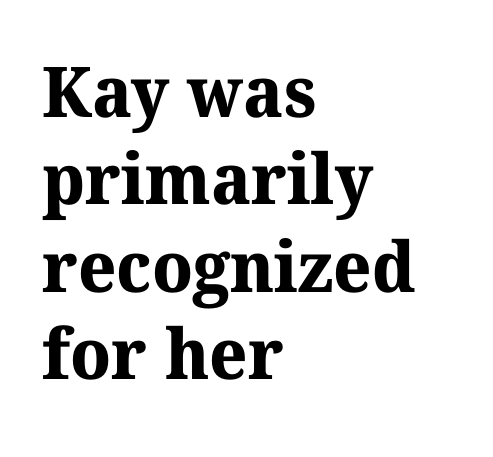
Does the leading feel generous? No, just average. Letterform terminals end in serifs throughout the passage. Here the designer chose a conventional face with non-uniform glyph widths. The glyphs are unaccompanied by any horizontal stroke below them. Spacing between characters is what you'd get straight out of the box. Leftover space on each line is placed entirely after the last word.
